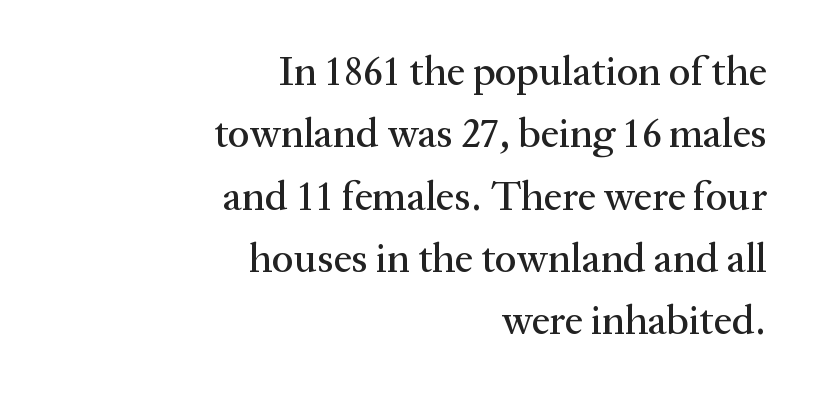
Q: Is the text italic (slanted)? A: No, it is upright.
Q: Is the typeface a serif or a sans-serif typeface? A: Serif.
Q: Is the text underlined? A: No.
Q: How is the paragraph aligned? A: Right-aligned.
Q: Is the spacing between letters normal or unusually wide? A: Normal.
Q: Is the spacing between lines tight, normal or loose? A: Normal.
Q: Width (condensed, normal, or wide)? A: Normal.
Q: Stroke contrast? A: Medium.
Q: x-height? A: Medium.
Q: Monospaced? A: No.
